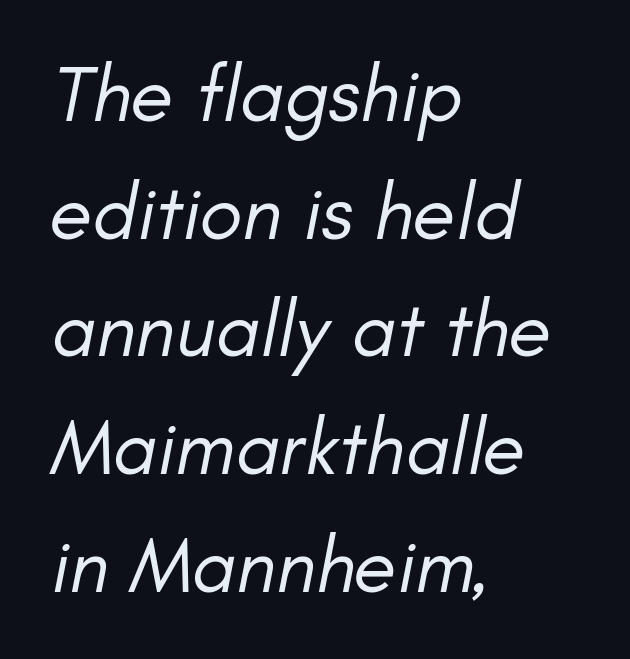
Q: Is the text bold? A: No.
Q: Is the text italic (slanted)? A: Yes, it leans right by about 11 degrees.
Q: Is the text underlined? A: No.
Q: How is the paragraph aligned? A: Left-aligned.
Q: Is the spacing between letters normal or unusually wide? A: Normal.
Q: Is the spacing between lines tight, normal or loose? A: Normal.
Q: Width (condensed, normal, or wide)? A: Normal.
Q: Stroke contrast? A: Low.
Q: x-height? A: Small.
Q: Monospaced? A: No.
